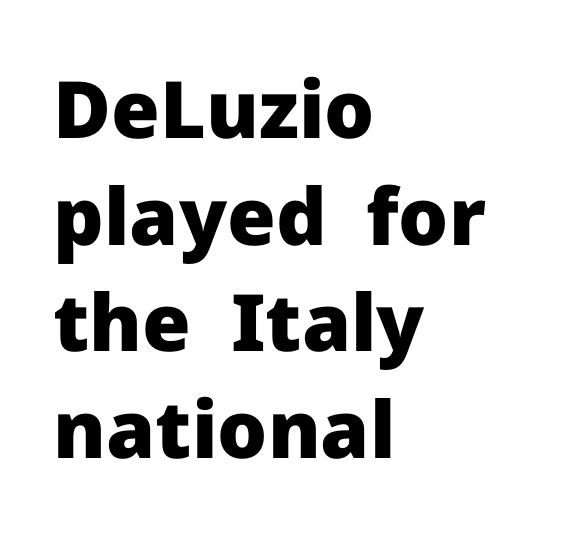
Q: Is the text bold? A: Yes.
Q: Is the text italic (slanted)? A: No, it is upright.
Q: Is the typeface a serif or a sans-serif typeface? A: Sans-serif.
Q: Is the text underlined? A: No.
Q: How is the paragraph aligned? A: Left-aligned.
Q: Is the spacing between letters normal or unusually wide? A: Normal.
Q: Is the spacing between lines tight, normal or loose? A: Normal.
Q: Width (condensed, normal, or wide)? A: Normal.
Q: Stroke contrast? A: Low.
Q: x-height? A: Medium.
Q: Monospaced? A: No.
